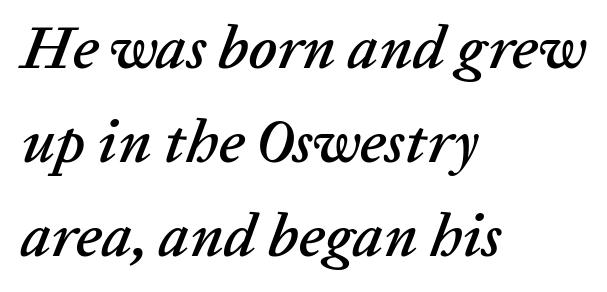
Would a proofreader flag this as italicized? Yes. Descenders hang freely into open space. These lines keep a tight, regular rhythm from letter to letter. Character widths vary here, with narrow letters taking less room than wide ones. These lines stack with their left ends in a neat column. Compared with typical paragraphs, the rows here are spaced about the same.
